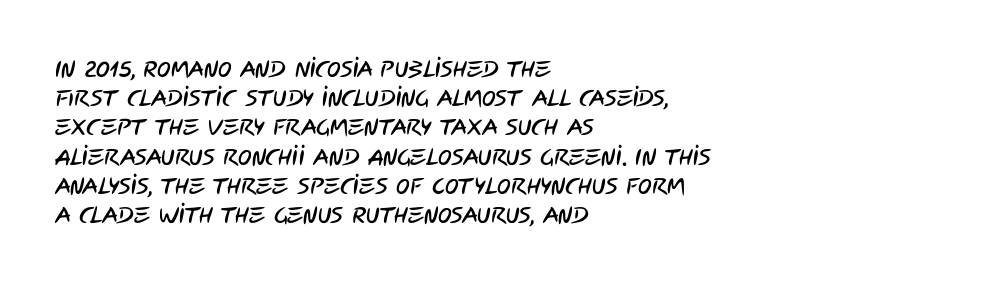
The image shows 23 px text type; set left-aligned, normal line spacing (1.27x), normal letter spacing, not underlined.
